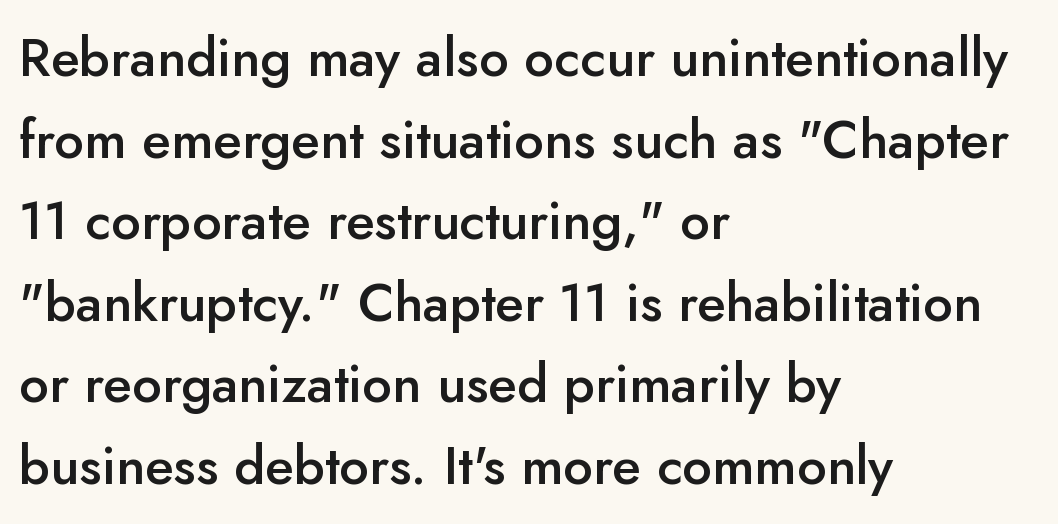
{"serif": "no", "italic": "no", "bold": "semi", "weight": "semibold", "width": "normal", "stroke_contrast": "low", "x_height": "small", "monospaced": "no", "underline": "no", "align": "left", "line_spacing": "normal", "line_spacing_ratio": 1.54, "letter_spacing": "normal", "letter_spacing_em": 0.0, "glyph_px": 53}
